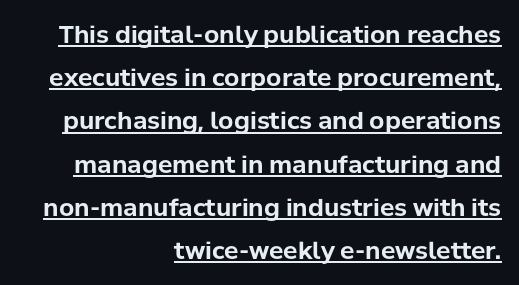
The image shows 24 px bold type, upright; set right-aligned, line spacing 1.8x, normal letter spacing, underlined.
